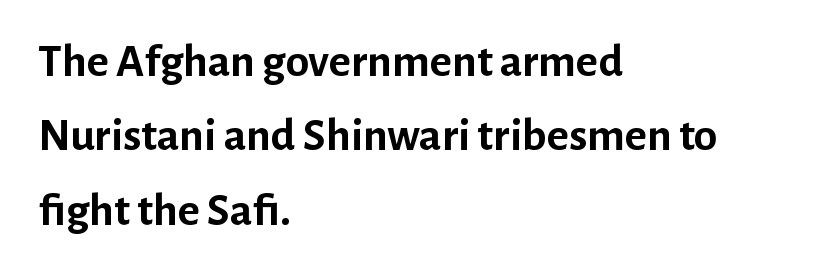
A roman cut, with each character standing at attention. The letters advance in unequal steps, a hallmark of proportional type. The block of text has a typical density, with ordinary space between rows. Quick note: underline off. Plenty of ink on the page — the face is bold. Nothing unusual about the tracking: characters are spaced as the font intends.
